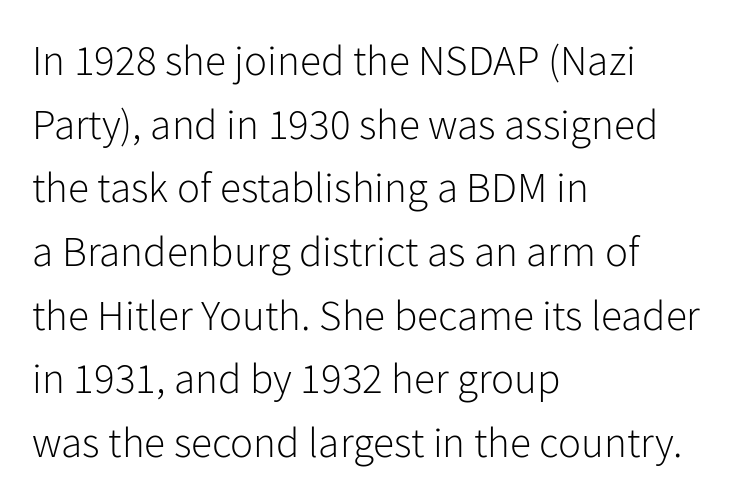
{"serif": "no", "italic": "no", "bold": "no", "weight": "light", "width": "normal", "stroke_contrast": "low", "x_height": "medium", "monospaced": "no", "underline": "no", "align": "left", "line_spacing": "normal", "line_spacing_ratio": 1.48, "letter_spacing": "normal", "letter_spacing_em": 0.0, "glyph_px": 43}
